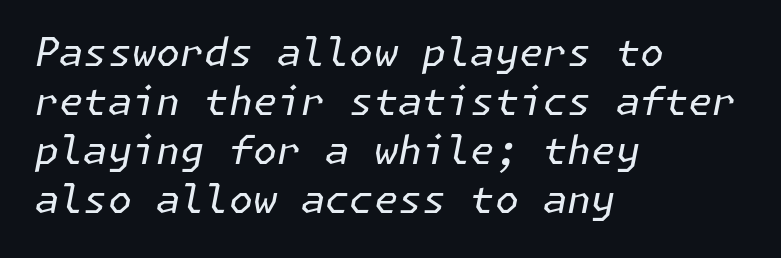
Q: Is the text bold? A: No.
Q: Is the text italic (slanted)? A: Yes, it leans right by about 11 degrees.
Q: Is the text underlined? A: No.
Q: How is the paragraph aligned? A: Left-aligned.
Q: Is the spacing between letters normal or unusually wide? A: Normal.
Q: Is the spacing between lines tight, normal or loose? A: Normal.
Q: Width (condensed, normal, or wide)? A: Normal.
Q: Stroke contrast? A: Low.
Q: x-height? A: Medium.
